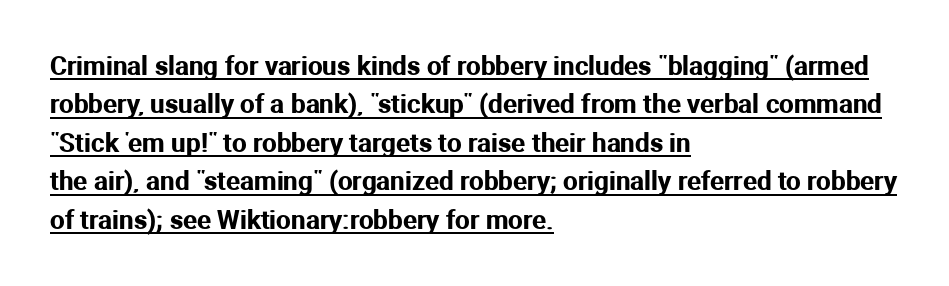
Q: Is the text italic (slanted)? A: No, it is upright.
Q: Is the text underlined? A: Yes.
Q: How is the paragraph aligned? A: Left-aligned.
Q: Is the spacing between letters normal or unusually wide? A: Normal.
Q: Is the spacing between lines tight, normal or loose? A: Normal.
